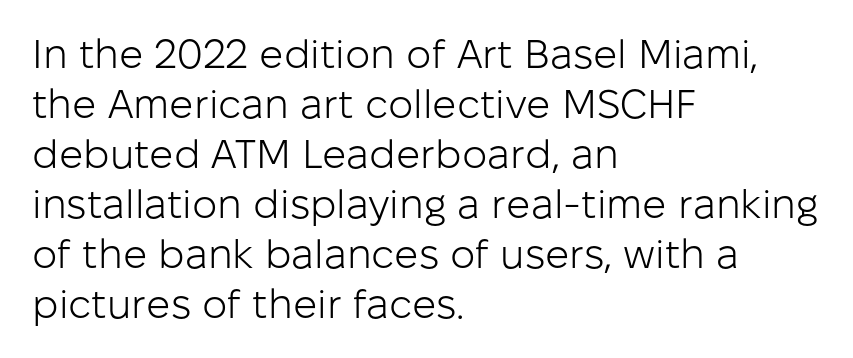
The image shows 40 px light sans-serif type, upright; set left-aligned, normal line spacing (1.25x), normal letter spacing, not underlined; low stroke contrast and a medium x-height.
